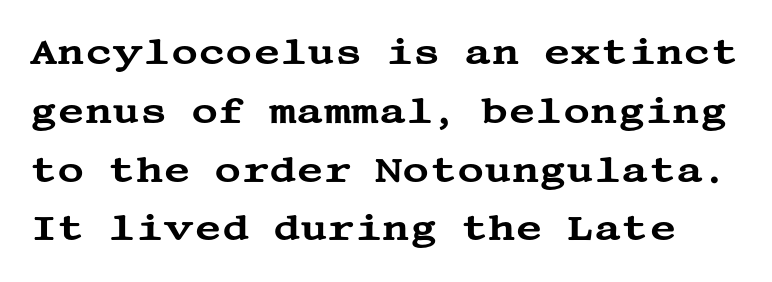
{"serif": "yes", "italic": "no", "width": "wide", "stroke_contrast": "medium", "x_height": "large", "underline": "no", "line_spacing": "normal", "line_spacing_ratio": 1.59, "letter_spacing": "normal", "letter_spacing_em": 0.0, "glyph_px": 37}
